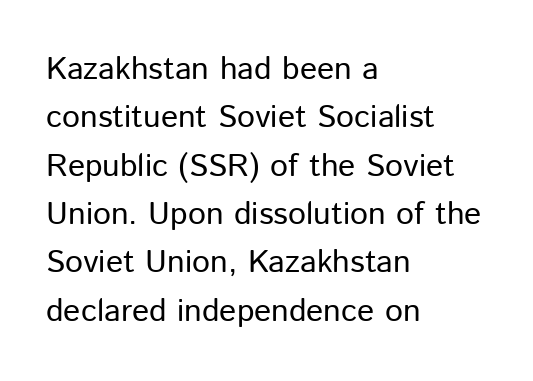
The image shows 32 px regular-weight sans-serif type, upright; set left-aligned, normal line spacing (1.51x), normal letter spacing, not underlined; low stroke contrast and a medium x-height.
